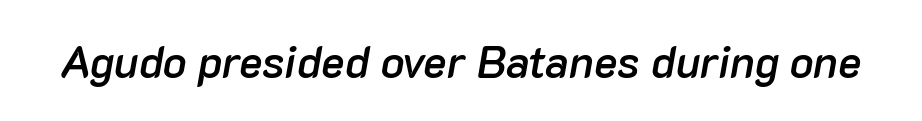
There is no visible air inserted between adjacent glyphs. Honestly, there is no underline to notice here at all. Moderately thickened strokes mark this as semibold type. Posture: slanted. You could not count columns in this text — the font is proportionally spaced.
